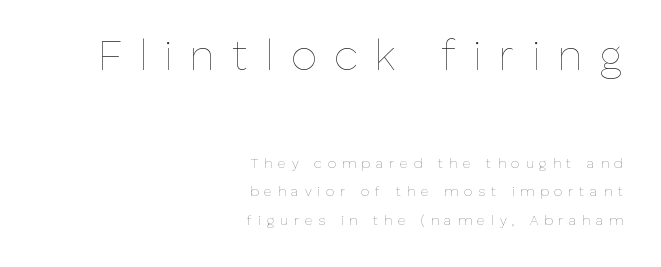
The weight would be labelled regular, book, light, or lighter still. Character size in the leading block exceeds that of the trailing block. The type is letterspaced generously, with wide tracking. If you drew a ruler down the right edge, every line would touch it. A bare baseline throughout the passage. It's the straight-up-and-down kind of type.
